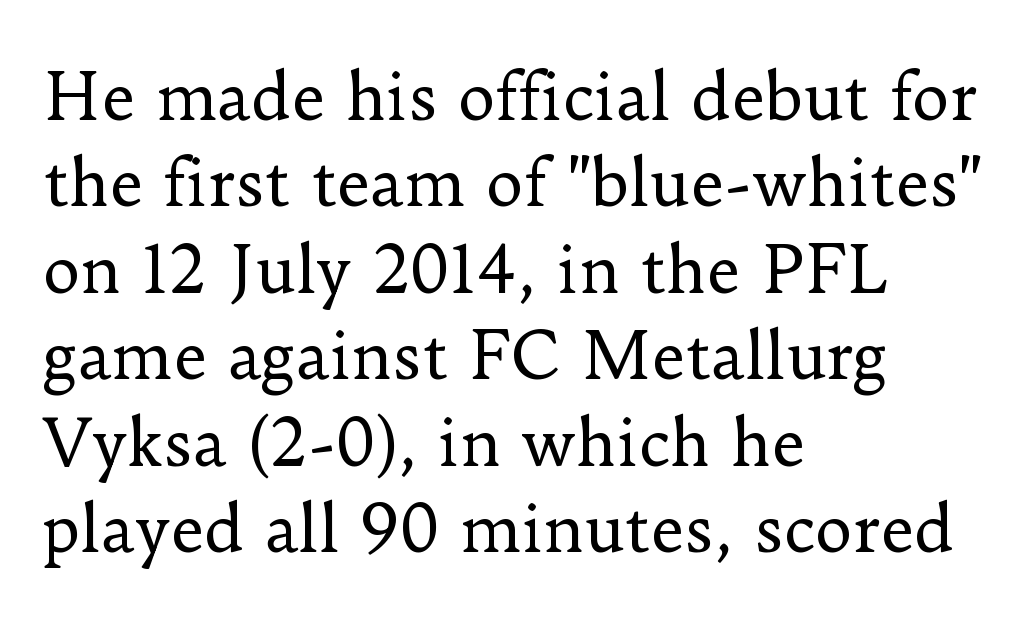
Q: Is the text bold? A: No.
Q: Is the text italic (slanted)? A: No, it is upright.
Q: Is the typeface a serif or a sans-serif typeface? A: Serif.
Q: Is the text underlined? A: No.
Q: How is the paragraph aligned? A: Left-aligned.
Q: Is the spacing between letters normal or unusually wide? A: Normal.
Q: Is the spacing between lines tight, normal or loose? A: Normal.
Q: Width (condensed, normal, or wide)? A: Normal.
Q: Stroke contrast? A: Low.
Q: x-height? A: Small.
Q: Monospaced? A: No.
